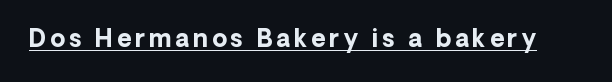
The image shows 24 px bold type, upright; set underlined.
